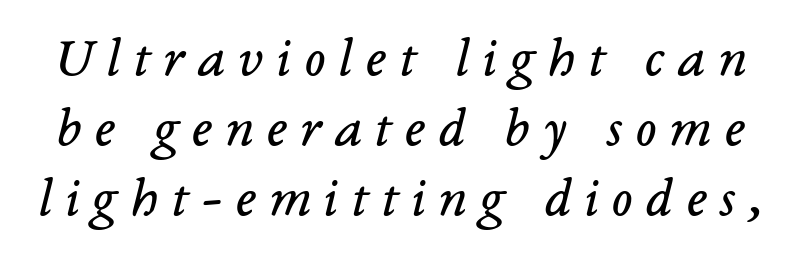
Q: Is the text bold? A: No.
Q: Is the text italic (slanted)? A: Yes, it leans right by about 14 degrees.
Q: Is the typeface a serif or a sans-serif typeface? A: Serif.
Q: Is the text underlined? A: No.
Q: Is the spacing between letters normal or unusually wide? A: Unusually wide.
Q: Is the spacing between lines tight, normal or loose? A: Normal.
Q: Width (condensed, normal, or wide)? A: Normal.
Q: Stroke contrast? A: Low.
Q: x-height? A: Medium.
Q: Monospaced? A: No.
